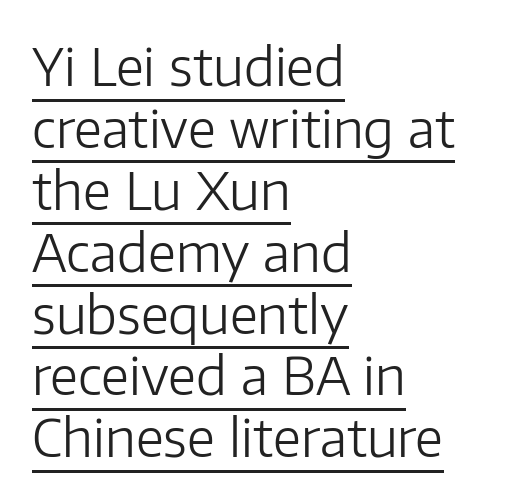
The image shows 52 px light sans-serif type, upright; set left-aligned, line spacing 1.19x, normal letter spacing, underlined; low stroke contrast and a medium x-height.
